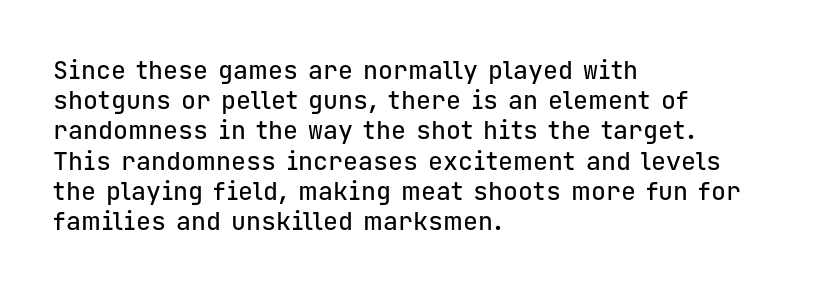
{"italic": "no", "underline": "no", "align": "left", "line_spacing_ratio": 1.21, "letter_spacing": "normal", "letter_spacing_em": 0.0, "glyph_px": 25}
